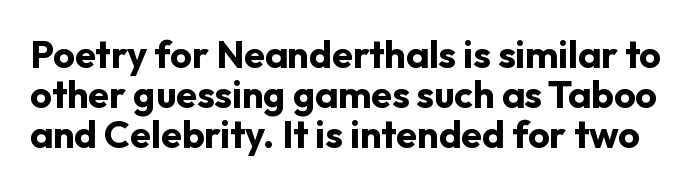
The image shows 38 px bold sans-serif type, upright; set tight line spacing (1.05x), normal letter spacing, not underlined; low stroke contrast and a medium x-height.
